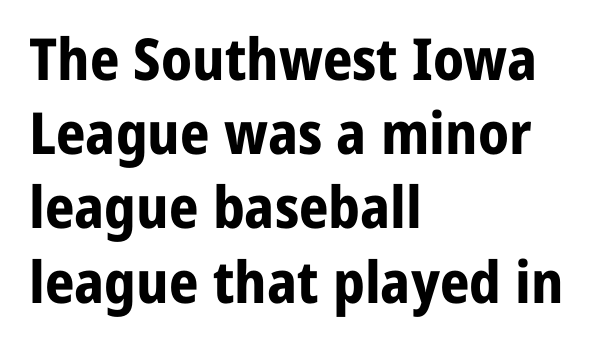
The image shows 58 px bold sans-serif type, upright; set left-aligned, normal line spacing (1.28x), normal letter spacing, not underlined; low stroke contrast and a medium x-height.
